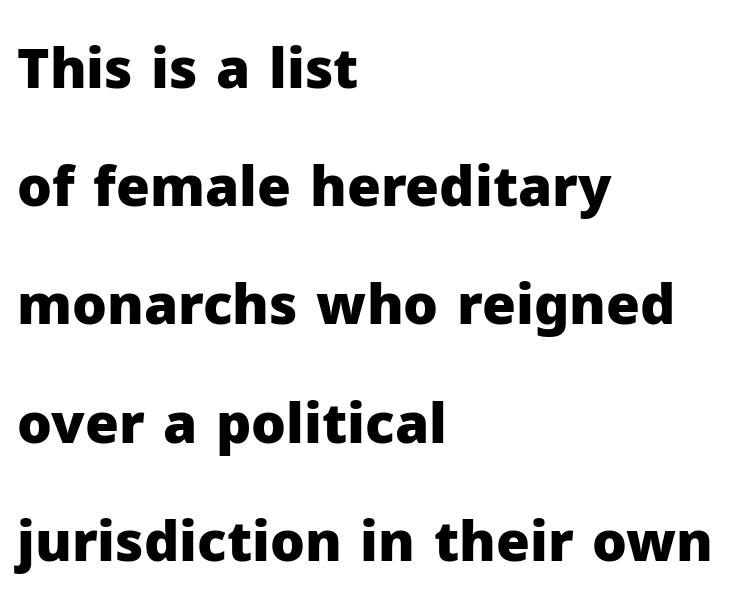
Q: Is the text bold? A: Yes.
Q: Is the text italic (slanted)? A: No, it is upright.
Q: Is the typeface a serif or a sans-serif typeface? A: Sans-serif.
Q: Is the text underlined? A: No.
Q: How is the paragraph aligned? A: Left-aligned.
Q: Is the spacing between letters normal or unusually wide? A: Normal.
Q: Is the spacing between lines tight, normal or loose? A: Loose.
Q: Width (condensed, normal, or wide)? A: Normal.
Q: Stroke contrast? A: Low.
Q: x-height? A: Medium.
Q: Monospaced? A: No.
